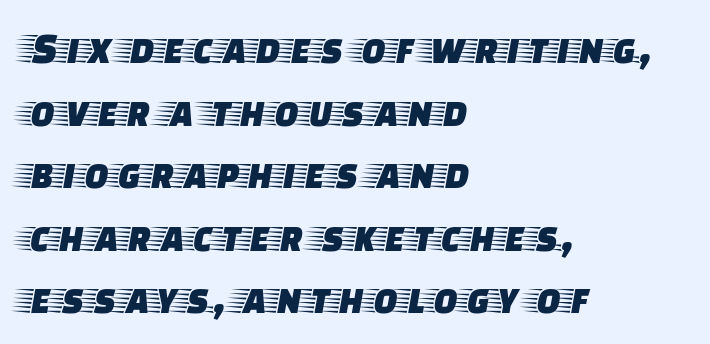
Q: Is the text italic (slanted)? A: Yes.
Q: Is the typeface a serif or a sans-serif typeface? A: Serif.
Q: Is the text underlined? A: No.
Q: How is the paragraph aligned? A: Left-aligned.
Q: Is the spacing between letters normal or unusually wide? A: Normal.
Q: Is the spacing between lines tight, normal or loose? A: Normal.
Q: Width (condensed, normal, or wide)? A: Wide.
Q: Stroke contrast? A: Low.
Q: x-height? A: Large.
Q: Monospaced? A: No.
